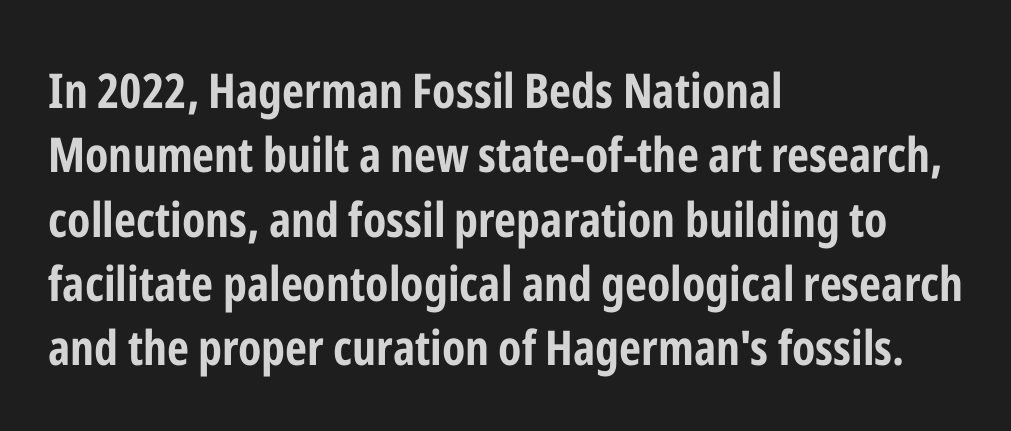
The image shows 48 px bold, condensed sans-serif type, upright; set left-aligned, normal line spacing (1.34x), normal letter spacing, not underlined; low stroke contrast and a medium x-height.
